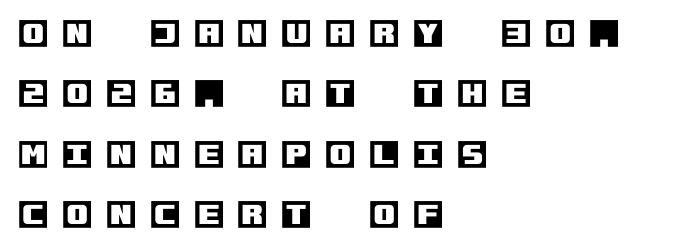
The image shows 31 px text type, upright; set left-aligned, loose line spacing (1.95x), unusually wide letter spacing (+0.44 em), not underlined; a large x-height.
